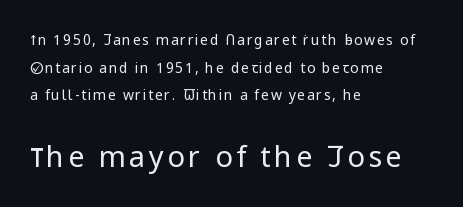
{"serif": "no", "italic": "no", "bold": "no", "weight": "regular", "width": "normal", "stroke_contrast": "low", "x_height": "medium", "monospaced": "no", "underline": "no", "align": "left", "line_spacing": "loose", "line_spacing_ratio": 1.98, "larger_block": "second", "size_ratio": 2.07, "glyph_px": 29}
